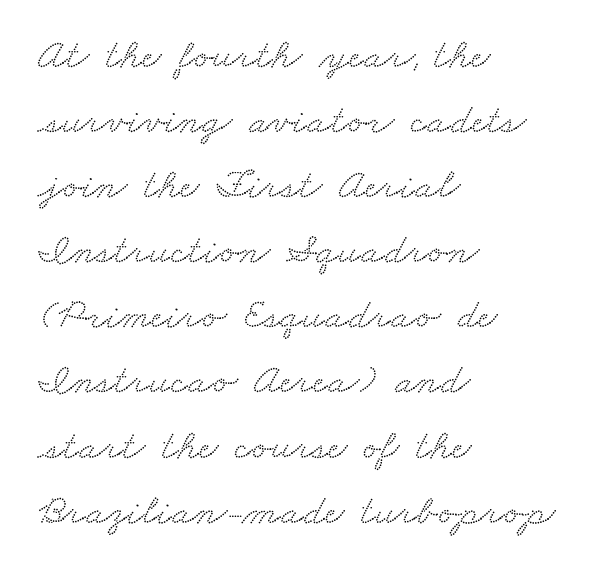
The image shows 42 px wide serif type; set left-aligned, normal line spacing (1.55x), normal letter spacing, not underlined; low stroke contrast and a small x-height.
